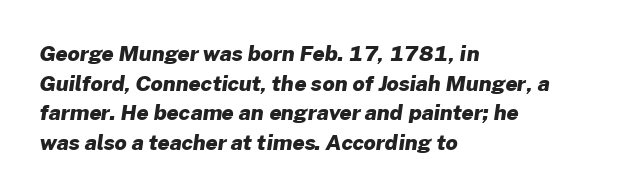
{"bold": "yes", "underline": "no", "align": "left", "line_spacing": "normal", "line_spacing_ratio": 1.41, "letter_spacing": "normal", "letter_spacing_em": 0.0, "glyph_px": 21}
